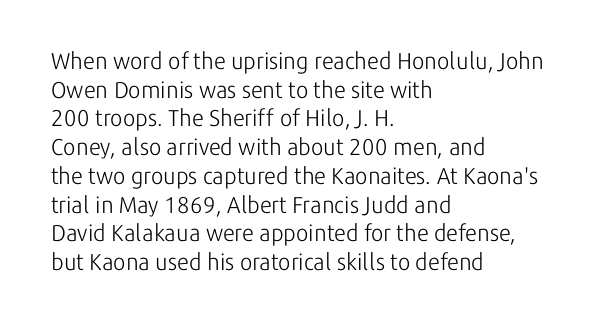
The image shows 23 px text type, upright; set left-aligned, normal line spacing (1.25x), normal letter spacing, not underlined.
